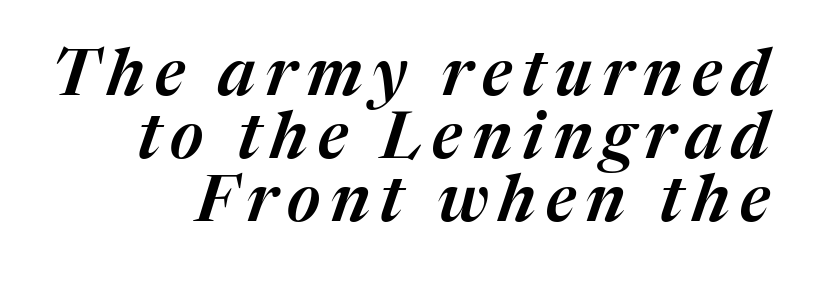
{"italic": "yes", "lean": "right", "slant_degrees": 17, "width": "normal", "stroke_contrast": "medium", "x_height": "medium", "monospaced": "no", "underline": "no", "align": "right", "line_spacing": "tight", "line_spacing_ratio": 0.97, "glyph_px": 65}
